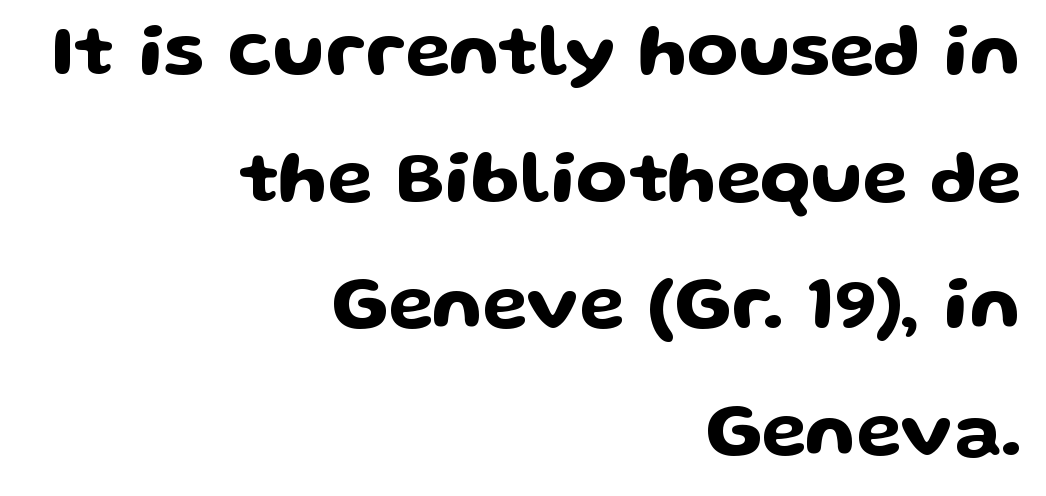
Q: Is the text italic (slanted)? A: No, it is upright.
Q: Is the typeface a serif or a sans-serif typeface? A: Sans-serif.
Q: Is the text underlined? A: No.
Q: How is the paragraph aligned? A: Right-aligned.
Q: Is the spacing between letters normal or unusually wide? A: Normal.
Q: Width (condensed, normal, or wide)? A: Wide.
Q: Stroke contrast? A: Low.
Q: x-height? A: Medium.
Q: Monospaced? A: No.
